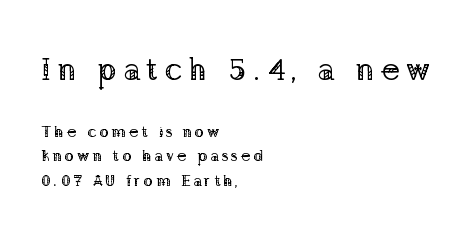
Q: Is the text bold? A: No.
Q: Is the text italic (slanted)? A: No, it is upright.
Q: Is the typeface a serif or a sans-serif typeface? A: Serif.
Q: Is the text underlined? A: No.
Q: How is the paragraph aligned? A: Left-aligned.
Q: Is the spacing between lines tight, normal or loose? A: Normal.
Q: Which block of text is set in a larger size, the first (top) or the second (bottom)? A: The first (top) one.
Q: Width (condensed, normal, or wide)? A: Normal.
Q: Stroke contrast? A: Low.
Q: x-height? A: Medium.
Q: Monospaced? A: No.
